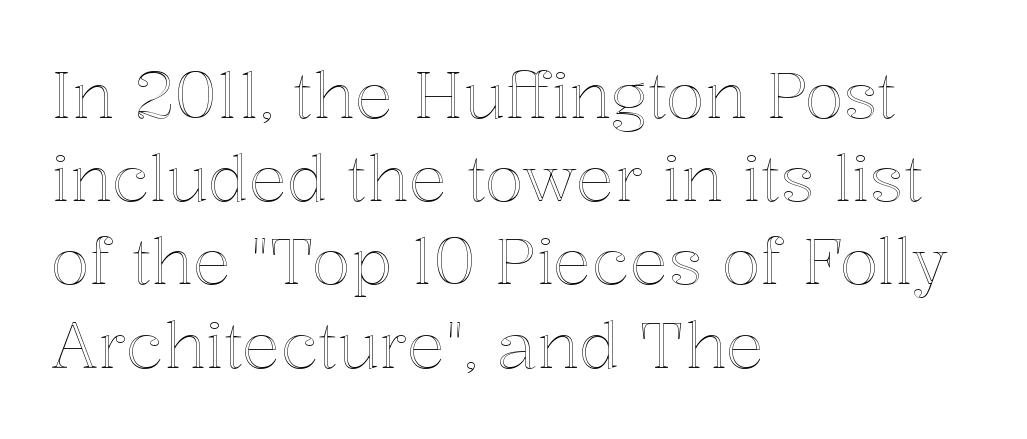
The rendering anchors every line to the left-hand side. The specimen omits any rule beneath the text block's lines. Honestly, the letter spacing is just normal — you wouldn't notice it. The letters stand upright; this is a roman face. This block has exactly the height ordinary leading produces. These lines are rendered in a variable-pitch font.
